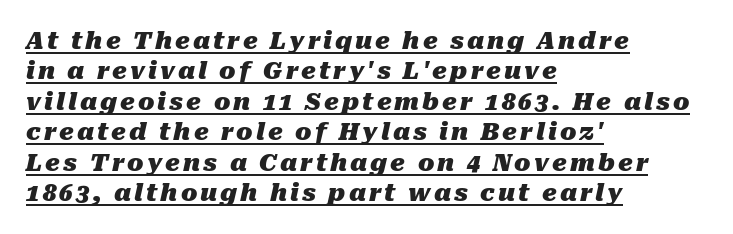
{"italic": "yes", "lean": "right", "slant_degrees": 10, "bold": "yes", "underline": "yes", "align": "left", "line_spacing": "normal", "line_spacing_ratio": 1.27, "glyph_px": 24}
